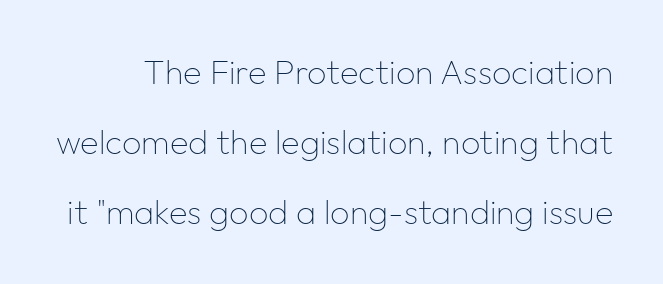
The text was rendered using a sans face with plain stroke endings. Proportional: the letters do not fall into vertical columns. How would I describe the line gaps? Wide and relaxed. Nobody drew a line under any word here.
